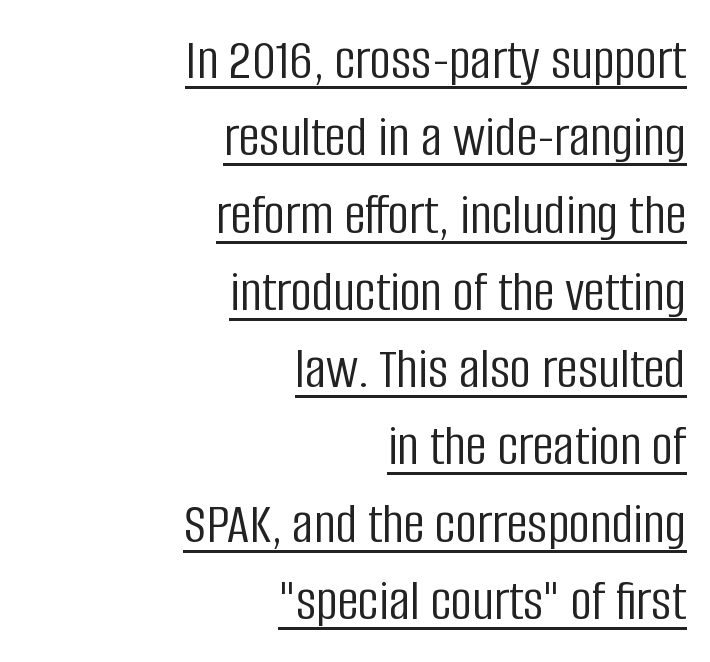
The image shows 59 px light, condensed sans-serif type, upright; set right-aligned, normal line spacing (1.31x), normal letter spacing, underlined; low stroke contrast and a large x-height.
